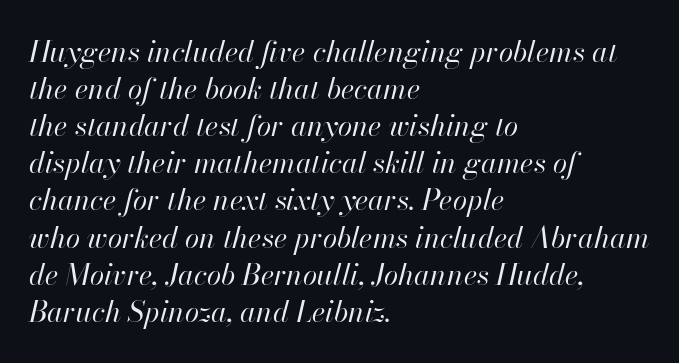
Q: Is the text bold? A: No.
Q: Is the text italic (slanted)? A: Yes, it leans right by about 13 degrees.
Q: Is the text underlined? A: No.
Q: How is the paragraph aligned? A: Left-aligned.
Q: Is the spacing between letters normal or unusually wide? A: Normal.
Q: Is the spacing between lines tight, normal or loose? A: Normal.
Q: Width (condensed, normal, or wide)? A: Normal.
Q: Stroke contrast? A: High.
Q: x-height? A: Small.
Q: Monospaced? A: No.
